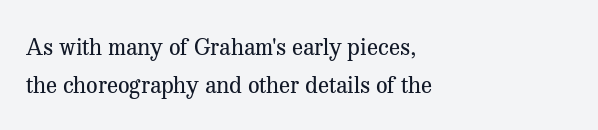
Letters rest on an invisible, unmarked baseline. The paragraph shown leans on its left margin. Weight: regular or lighter. Vertical strokes here are truly vertical. Honestly, the letter spacing is just normal — you wouldn't notice it.
